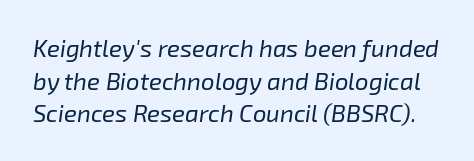
The image shows 24 px text type, italic (leaning right); set normal line spacing (1.36x), normal letter spacing, not underlined.
